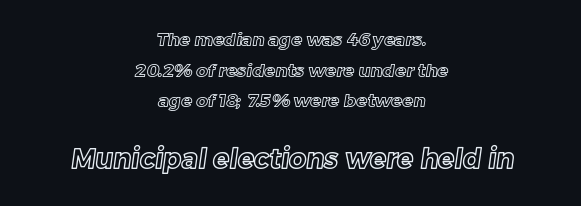
{"underline": "no", "align": "center", "line_spacing": "normal", "line_spacing_ratio": 1.7, "letter_spacing": "normal", "letter_spacing_em": 0.0, "larger_block": "second", "size_ratio": 1.5, "glyph_px": 27}
